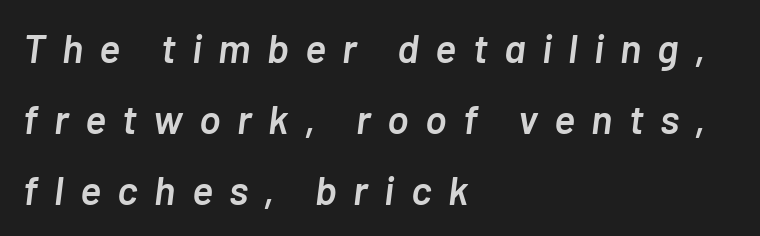
Q: Is the text bold? A: Semi-bold.
Q: Is the text italic (slanted)? A: Yes, it leans right by about 7 degrees.
Q: Is the text underlined? A: No.
Q: How is the paragraph aligned? A: Left-aligned.
Q: Is the spacing between letters normal or unusually wide? A: Unusually wide.
Q: Width (condensed, normal, or wide)? A: Normal.
Q: Stroke contrast? A: Low.
Q: x-height? A: Medium.
Q: Monospaced? A: No.
